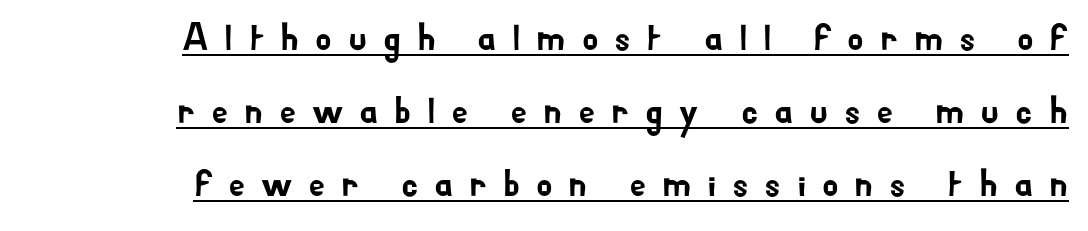
Visually the block forms a straight wall on the right and a jagged coastline on the left. Posture: vertical. Quick note: underline on. The rendering uses natural spacing where letterforms have individual widths.
